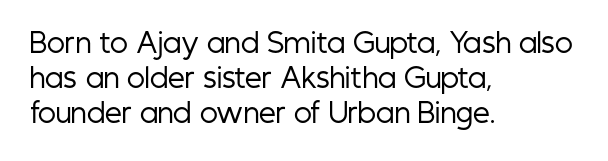
Q: Is the text bold? A: No.
Q: Is the text italic (slanted)? A: No, it is upright.
Q: Is the text underlined? A: No.
Q: How is the paragraph aligned? A: Left-aligned.
Q: Is the spacing between letters normal or unusually wide? A: Normal.
Q: Is the spacing between lines tight, normal or loose? A: Normal.
